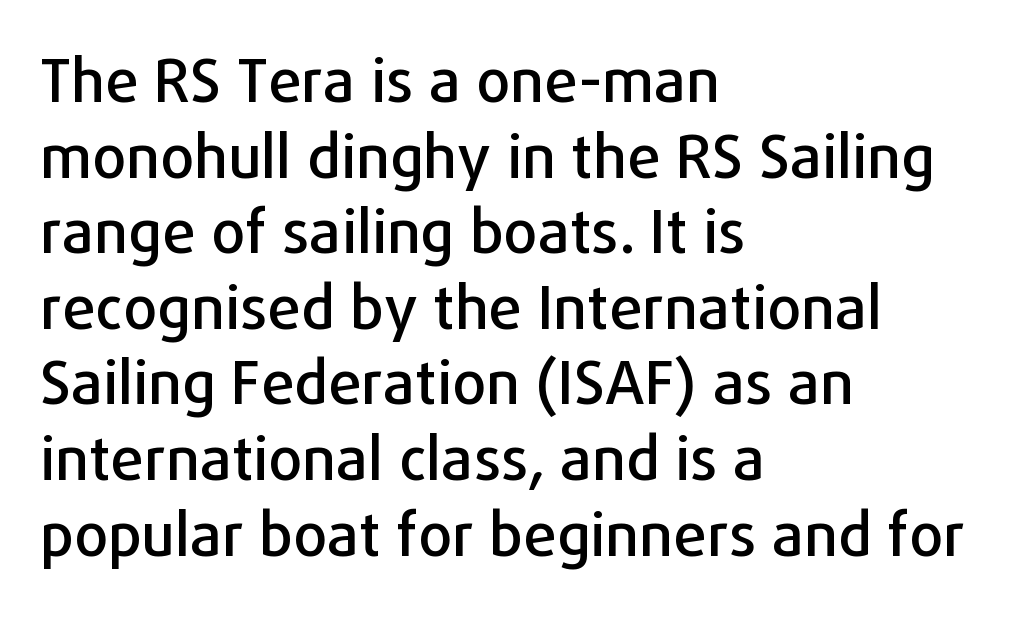
Lines of text with bare space underneath. Spacing between characters is what you'd get straight out of the box. Evenly set lines give the paragraph a standard silhouette. Character widths vary here, with narrow letters taking less room than wide ones. The glyphs in this specimen are sans serif.
